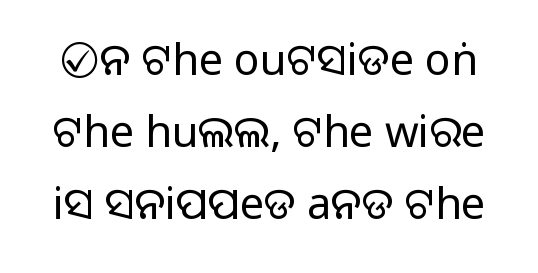
{"serif": "no", "italic": "no", "bold": "no", "weight": "regular", "width": "normal", "stroke_contrast": "low", "x_height": "large", "monospaced": "no", "underline": "no", "line_spacing": "normal", "line_spacing_ratio": 1.68, "letter_spacing": "normal", "letter_spacing_em": 0.0, "glyph_px": 43}
